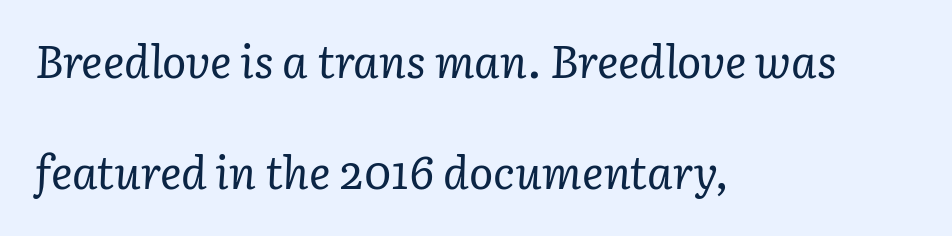
The image shows 45 px regular-weight serif type, italic (leaning right); set left-aligned, loose line spacing (2.46x), normal letter spacing, not underlined; low stroke contrast and a medium x-height.
